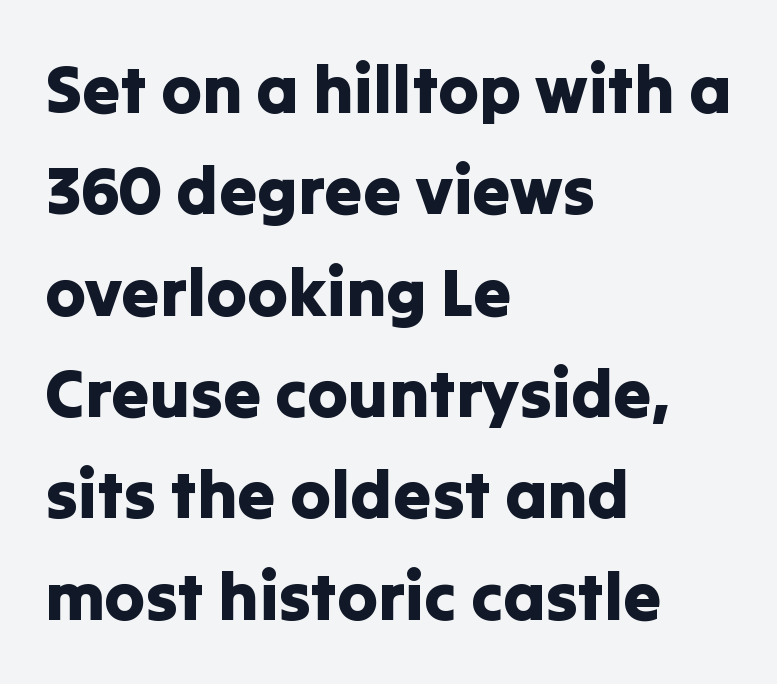
The image shows 68 px sans-serif type, upright; set left-aligned, normal line spacing (1.49x), normal letter spacing, not underlined; low stroke contrast and a medium x-height.
